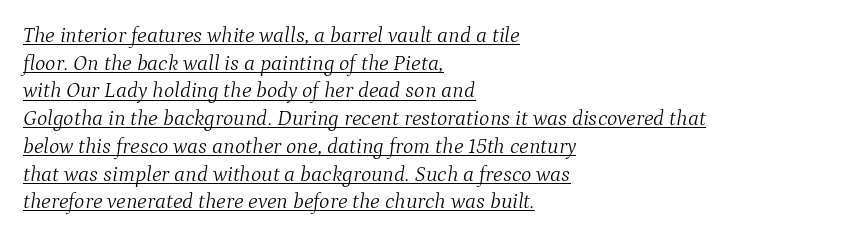
Q: Is the text bold? A: No.
Q: Is the text italic (slanted)? A: Yes, it leans right by about 9 degrees.
Q: Is the text underlined? A: Yes.
Q: How is the paragraph aligned? A: Left-aligned.
Q: Is the spacing between letters normal or unusually wide? A: Normal.
Q: Is the spacing between lines tight, normal or loose? A: Normal.
